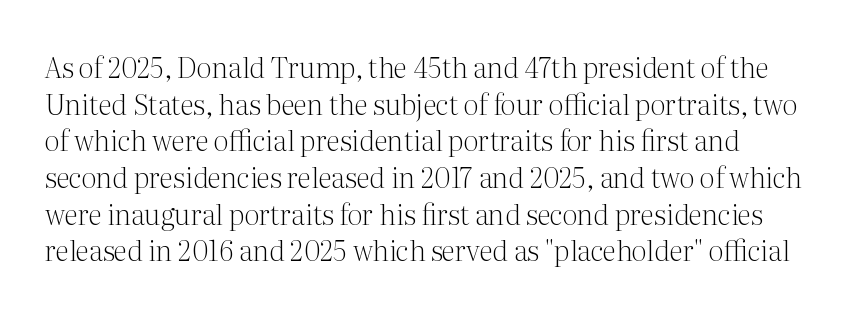
Q: Is the text bold? A: No.
Q: Is the text italic (slanted)? A: No, it is upright.
Q: Is the typeface a serif or a sans-serif typeface? A: Serif.
Q: Is the text underlined? A: No.
Q: Is the spacing between letters normal or unusually wide? A: Normal.
Q: Is the spacing between lines tight, normal or loose? A: Normal.
Q: Width (condensed, normal, or wide)? A: Normal.
Q: Stroke contrast? A: Medium.
Q: x-height? A: Medium.
Q: Monospaced? A: No.
